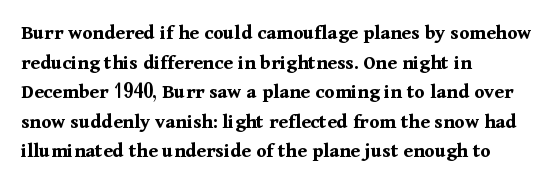
{"italic": "no", "bold": "yes", "underline": "no", "align": "left", "line_spacing": "normal", "line_spacing_ratio": 1.41, "letter_spacing": "normal", "letter_spacing_em": 0.0, "glyph_px": 21}
